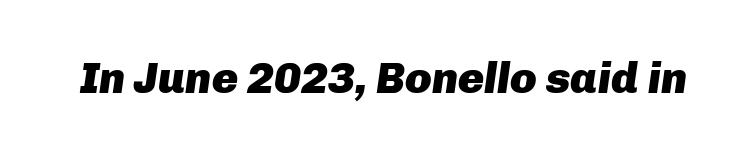
The image shows 44 px heavy type, italic (leaning right); set normal letter spacing, not underlined; low stroke contrast and a medium x-height.
